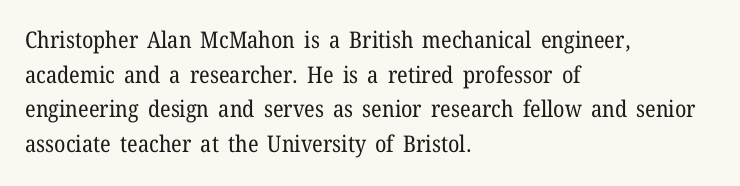
Vertical strokes here are truly vertical. Is the block centered? No — it sits flush against the left margin. Standard letterfit; no display-style spreading of the glyphs. This is not heavy type; no bold has been used.
